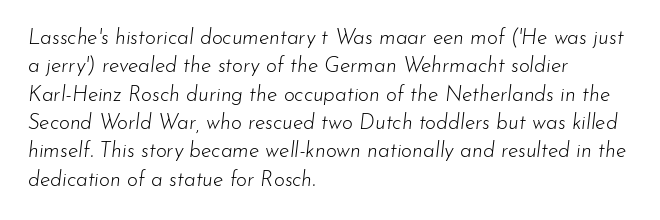
Q: Is the text bold? A: No.
Q: Is the text italic (slanted)? A: Yes, it leans right by about 7 degrees.
Q: Is the text underlined? A: No.
Q: How is the paragraph aligned? A: Left-aligned.
Q: Is the spacing between letters normal or unusually wide? A: Normal.
Q: Is the spacing between lines tight, normal or loose? A: Normal.
